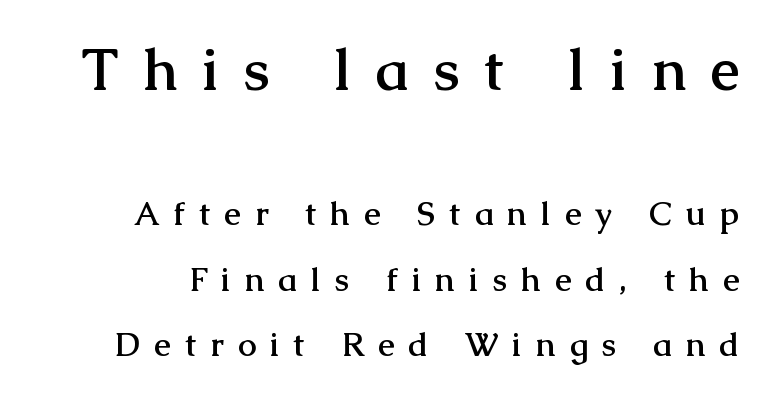
The image shows 58 px semibold serif type, upright; set loose line spacing (1.98x), unusually wide letter spacing (+0.43 em), not underlined; the first (top) block is 1.76x larger; medium stroke contrast and a medium x-height.
